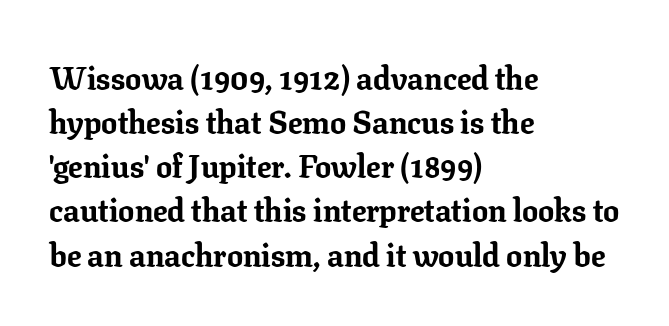
{"serif": "yes", "italic": "no", "bold": "yes", "weight": "bold", "width": "normal", "stroke_contrast": "low", "x_height": "medium", "monospaced": "no", "underline": "no", "align": "left", "line_spacing": "normal", "line_spacing_ratio": 1.38, "letter_spacing": "normal", "letter_spacing_em": 0.0, "glyph_px": 32}
